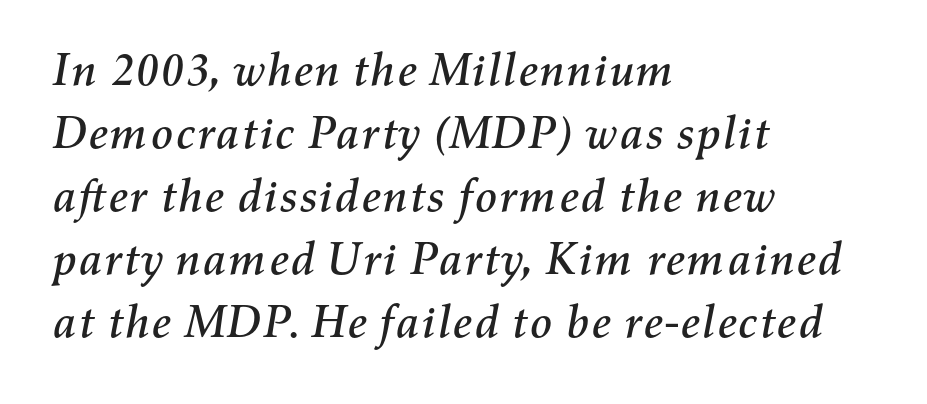
Rendered with sloped, italic letterforms. Spacing verdict: proportional, widths tailored to each character. Words float on clear page, feet unadorned. Is the block centered? No — it sits flush against the left margin. The space between consecutive lines is moderate. What stands out about the letter spacing? Nothing — it is the standard amount.
